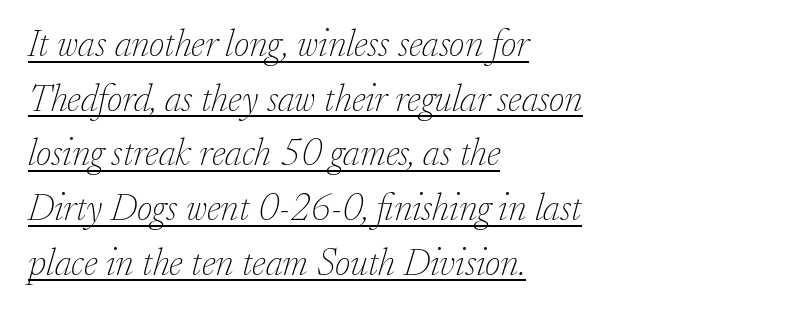
Does the type have serifs? Yes, each stem ends in a small foot. Letter spacing: default. Emphasis is given by a line drawn under the lettering. Leftover space on each line is placed entirely after the last word. The face used here has a pronounced slope to its letters.
